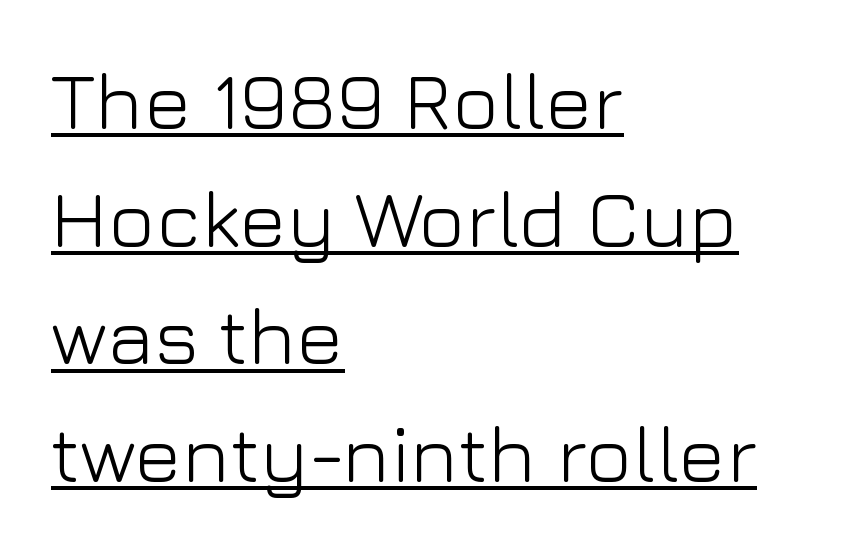
{"serif": "no", "italic": "no", "bold": "no", "weight": "light", "width": "normal", "stroke_contrast": "low", "x_height": "medium", "monospaced": "no", "underline": "yes", "align": "left", "line_spacing": "normal", "line_spacing_ratio": 1.47, "letter_spacing": "normal", "letter_spacing_em": 0.0, "glyph_px": 80}
